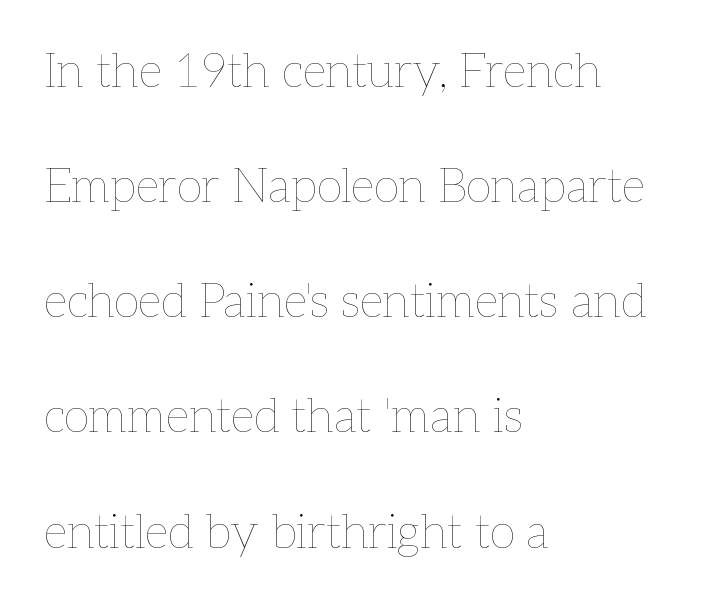
The image shows 47 px thin type, upright; set left-aligned, loose line spacing (2.45x), normal letter spacing, not underlined; low stroke contrast and a medium x-height.
